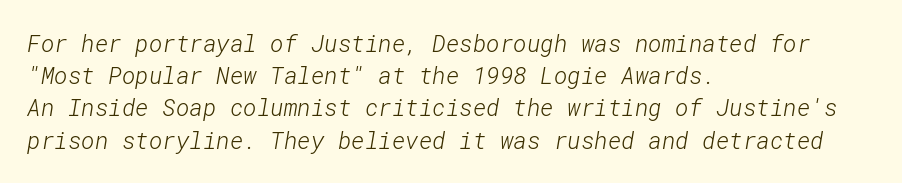
{"bold": "no", "underline": "no", "align": "left", "line_spacing": "normal", "line_spacing_ratio": 1.4, "letter_spacing": "normal", "letter_spacing_em": 0.0, "glyph_px": 23}
